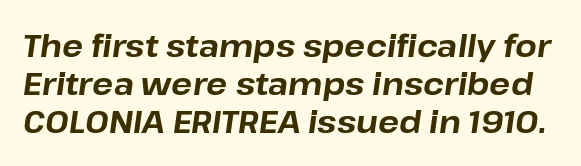
The image shows 31 px bold type, italic (leaning right); set line spacing 1.23x, normal letter spacing, not underlined; low stroke contrast and a medium x-height.
